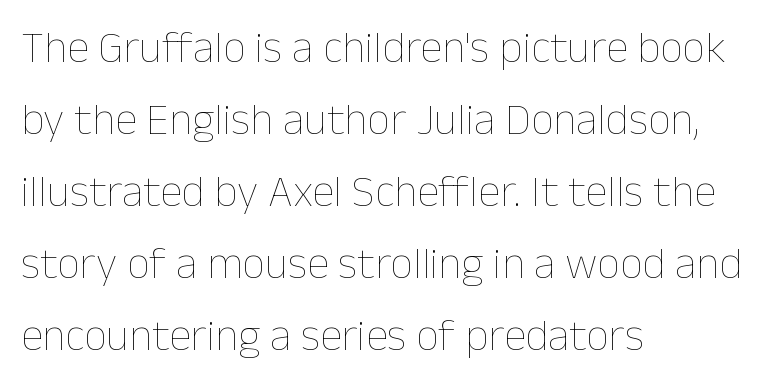
The image shows 45 px thin type, upright; set left-aligned, normal line spacing (1.6x), normal letter spacing, not underlined; low stroke contrast and a medium x-height.
